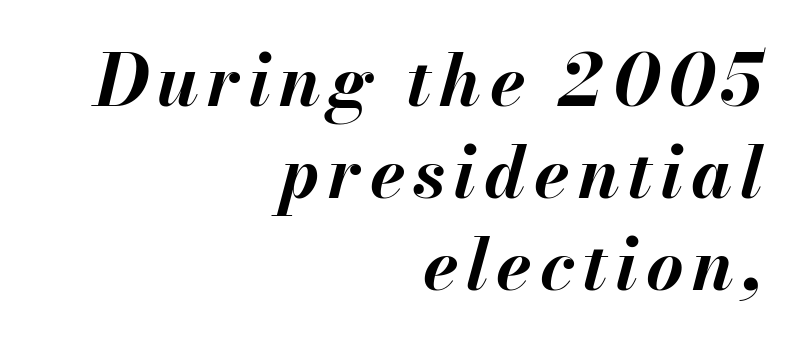
{"italic": "yes", "lean": "right", "slant_degrees": 13, "bold": "yes", "weight": "bold", "width": "normal", "stroke_contrast": "medium", "x_height": "small", "monospaced": "no", "underline": "no", "align": "right", "line_spacing": "normal", "line_spacing_ratio": 1.28, "glyph_px": 72}
